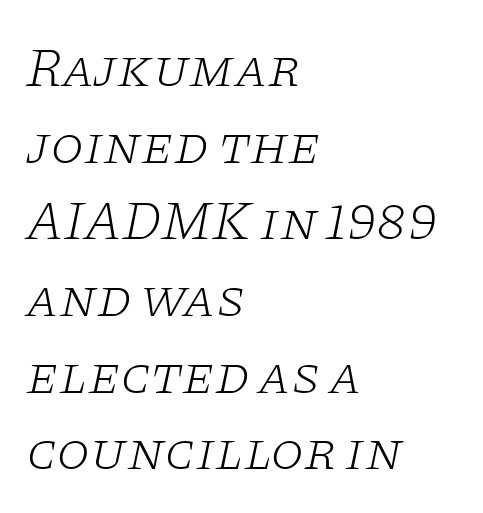
Compared with typical body copy, the letter spacing here is the same. Quick note: italic. Weight: regular or lighter. A student would call this left alignment; a typographer would say flush left, rag right. Honestly, there is no underline to notice here at all. Stroke terminals: seriffed.
